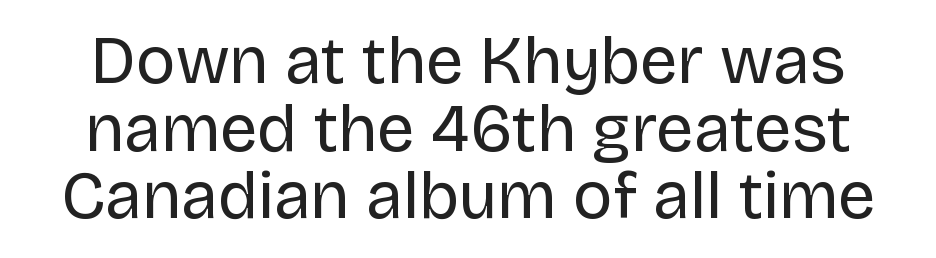
The image shows 67 px regular-weight sans-serif type, upright; set tight line spacing (1.01x), normal letter spacing, not underlined; low stroke contrast and a large x-height.
